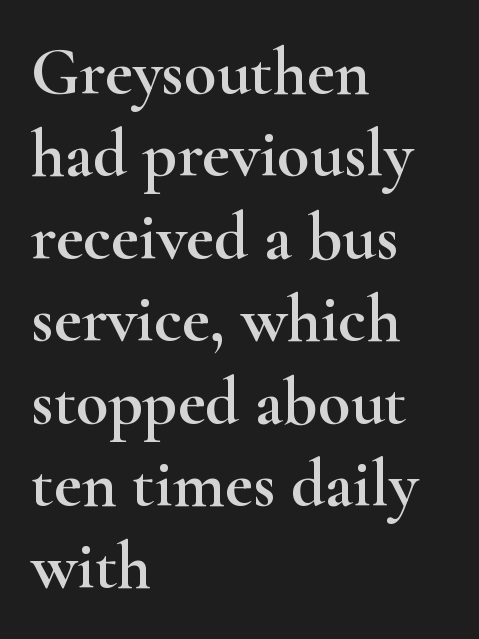
Q: Is the text italic (slanted)? A: No, it is upright.
Q: Is the typeface a serif or a sans-serif typeface? A: Serif.
Q: Is the text underlined? A: No.
Q: How is the paragraph aligned? A: Left-aligned.
Q: Is the spacing between letters normal or unusually wide? A: Normal.
Q: Width (condensed, normal, or wide)? A: Wide.
Q: Stroke contrast? A: High.
Q: x-height? A: Small.
Q: Monospaced? A: No.
